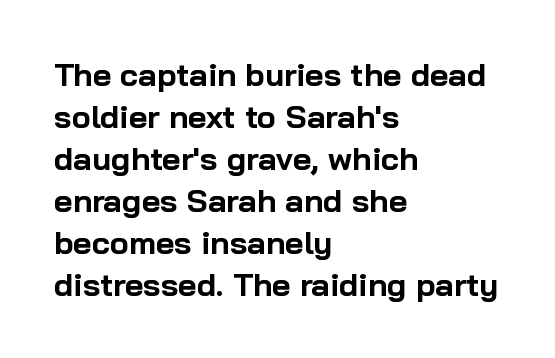
{"serif": "no", "italic": "no", "bold": "yes", "weight": "bold", "width": "normal", "stroke_contrast": "low", "x_height": "medium", "monospaced": "no", "underline": "no", "align": "left", "line_spacing": "normal", "line_spacing_ratio": 1.31, "letter_spacing": "normal", "letter_spacing_em": 0.0, "glyph_px": 32}
